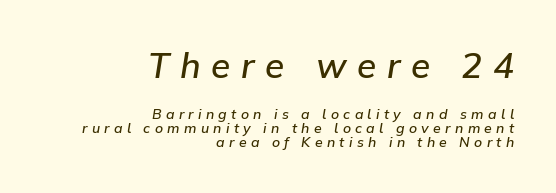
{"italic": "yes", "lean": "right", "slant_degrees": 9, "bold": "semi", "weight": "semibold", "width": "normal", "stroke_contrast": "low", "x_height": "medium", "monospaced": "no", "underline": "no", "align": "right", "line_spacing": "tight", "line_spacing_ratio": 0.98, "letter_spacing": "wide", "letter_spacing_em": 0.31, "larger_block": "first", "size_ratio": 2.5, "glyph_px": 35}
